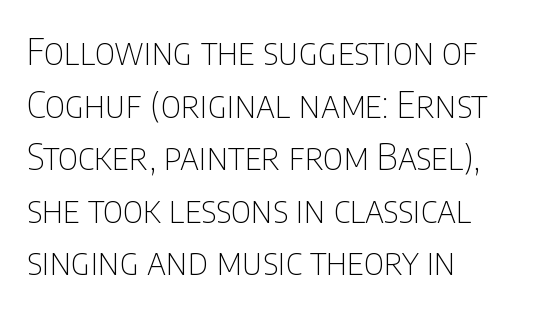
The image shows 36 px thin, condensed sans-serif type, upright; set left-aligned, normal line spacing (1.46x), normal letter spacing, not underlined; low stroke contrast and a large x-height.
